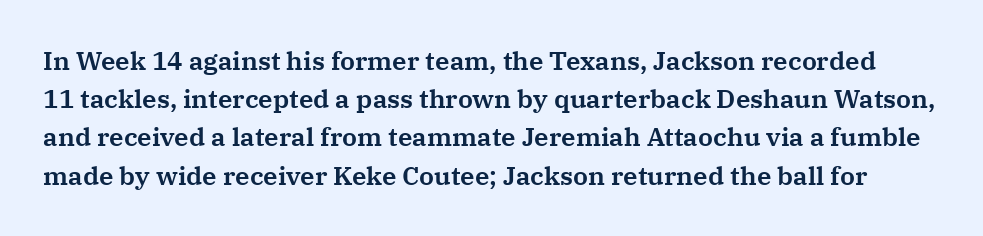
The image shows 26 px text type, upright; set normal line spacing (1.47x), normal letter spacing, not underlined.
